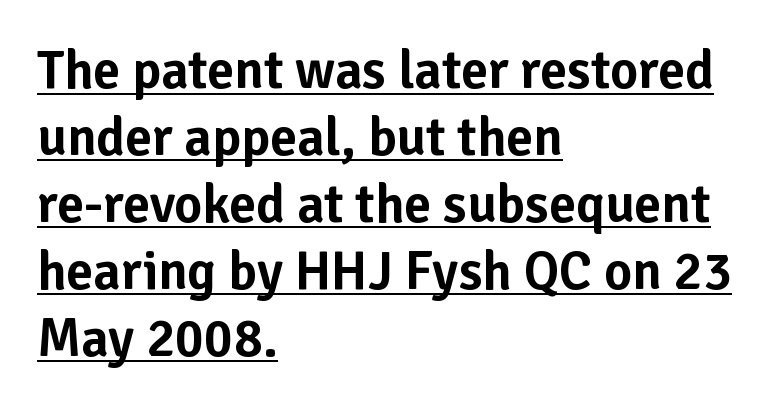
Q: Is the text italic (slanted)? A: No, it is upright.
Q: Is the typeface a serif or a sans-serif typeface? A: Sans-serif.
Q: Is the text underlined? A: Yes.
Q: How is the paragraph aligned? A: Left-aligned.
Q: Is the spacing between letters normal or unusually wide? A: Normal.
Q: Width (condensed, normal, or wide)? A: Normal.
Q: Stroke contrast? A: Low.
Q: x-height? A: Medium.
Q: Monospaced? A: No.
